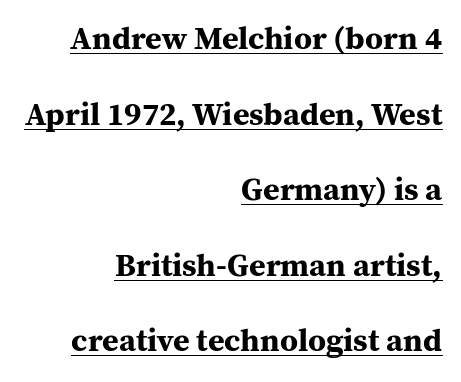
Q: Is the text bold? A: Yes.
Q: Is the text italic (slanted)? A: No, it is upright.
Q: Is the typeface a serif or a sans-serif typeface? A: Serif.
Q: Is the text underlined? A: Yes.
Q: How is the paragraph aligned? A: Right-aligned.
Q: Is the spacing between letters normal or unusually wide? A: Normal.
Q: Is the spacing between lines tight, normal or loose? A: Loose.
Q: Width (condensed, normal, or wide)? A: Normal.
Q: Stroke contrast? A: Medium.
Q: x-height? A: Medium.
Q: Monospaced? A: No.
